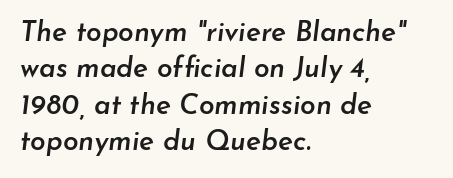
{"italic": "yes", "lean": "right", "slant_degrees": 7, "bold": "semi", "weight": "semibold", "width": "normal", "stroke_contrast": "low", "x_height": "small", "monospaced": "no", "underline": "no", "align": "left", "line_spacing": "normal", "line_spacing_ratio": 1.3, "letter_spacing": "normal", "letter_spacing_em": 0.0, "glyph_px": 28}
